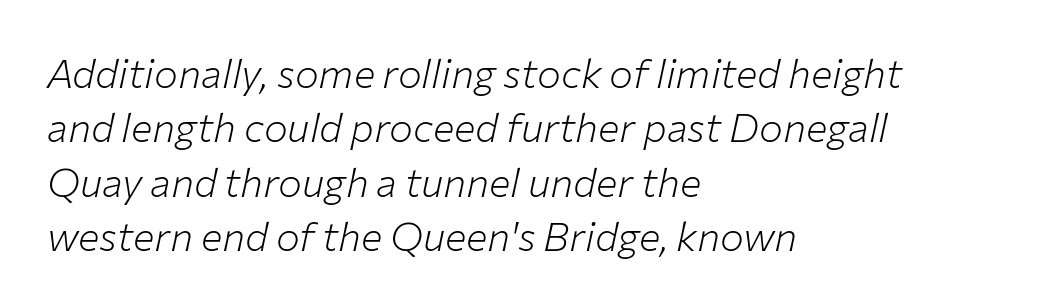
Q: Is the text bold? A: No.
Q: Is the text italic (slanted)? A: Yes, it leans right by about 12 degrees.
Q: Is the text underlined? A: No.
Q: How is the paragraph aligned? A: Left-aligned.
Q: Is the spacing between letters normal or unusually wide? A: Normal.
Q: Is the spacing between lines tight, normal or loose? A: Normal.
Q: Width (condensed, normal, or wide)? A: Normal.
Q: Stroke contrast? A: Low.
Q: x-height? A: Medium.
Q: Monospaced? A: No.
